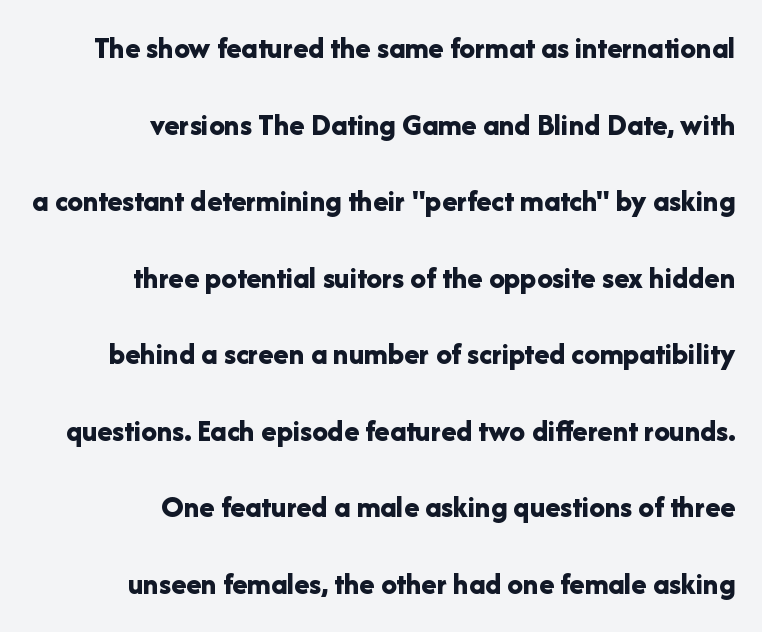
{"serif": "no", "italic": "no", "bold": "yes", "weight": "bold", "width": "normal", "stroke_contrast": "low", "x_height": "medium", "monospaced": "no", "underline": "no", "align": "right", "line_spacing": "loose", "line_spacing_ratio": 2.47, "letter_spacing": "normal", "letter_spacing_em": 0.0, "glyph_px": 31}
